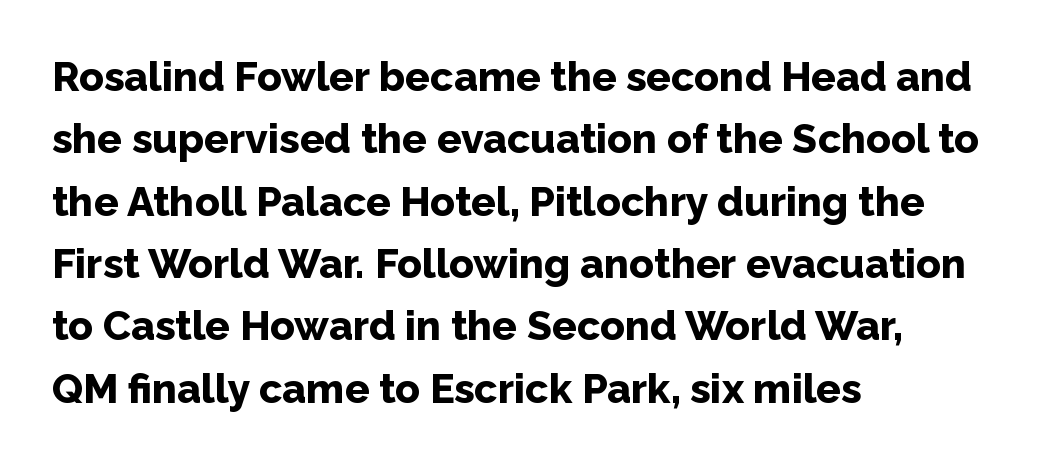
The image shows 41 px bold sans-serif type, upright; set left-aligned, normal line spacing (1.52x), normal letter spacing, not underlined; low stroke contrast and a medium x-height.
